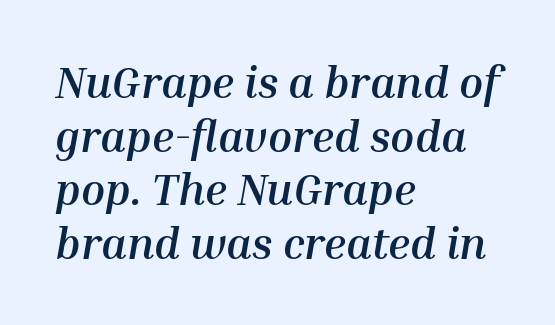
The image shows 44 px semibold type, italic (leaning right); set left-aligned, line spacing 1.22x, normal letter spacing, not underlined; medium stroke contrast and a medium x-height.
